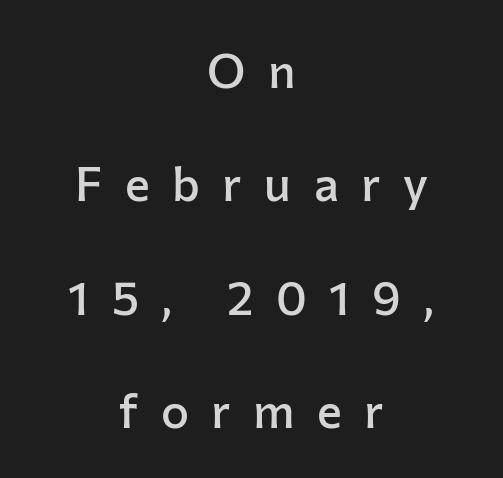
Nothing sits at the stroke ends, so this counts as sans-serif. Set as a demibold, roughly 600 on the weight scale. One glance says open: line gaps are wider than usual. Posture: straight, roman, zero tilt.
